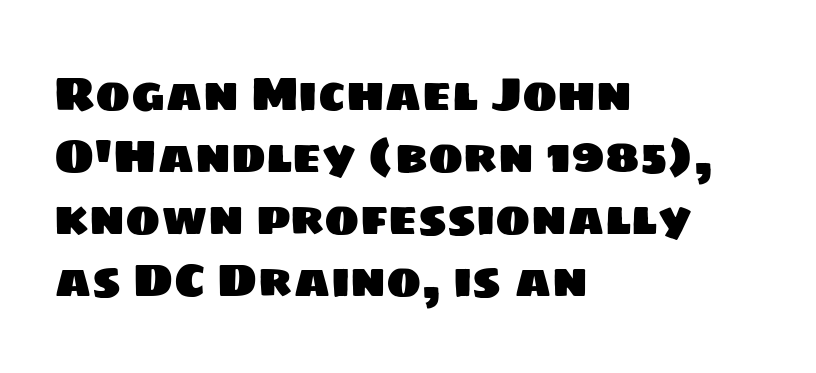
{"serif": "no", "width": "normal", "stroke_contrast": "low", "x_height": "large", "monospaced": "no", "underline": "no", "align": "left", "line_spacing": "normal", "line_spacing_ratio": 1.32, "letter_spacing": "normal", "letter_spacing_em": 0.0, "glyph_px": 47}
